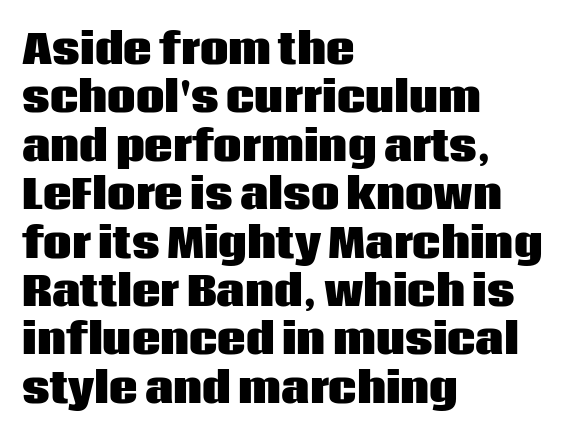
How are the letters spaced? Ordinarily, with no added tracking. Serifs: no, the terminals of the letterforms are clean. Leftover space on each line is placed entirely after the last word. The glyphs are unaccompanied by any horizontal stroke below them. What weight is shown? A full bold with thick strokes.
